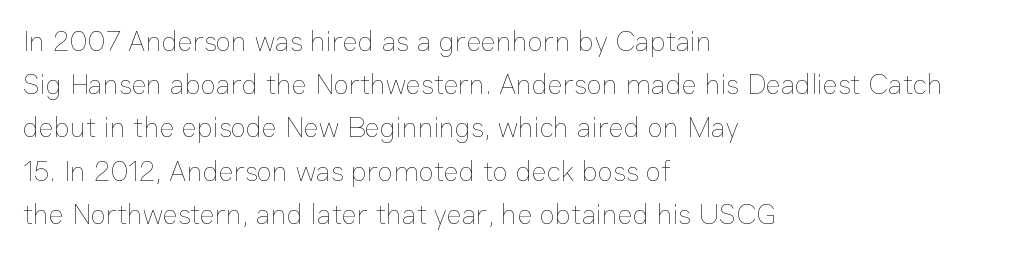
Clear beneath every line of the passage. Each new line begins a customary step beneath the previous one. Layout note: lines flush left. Weight class: somewhere from thin through regular. Proportional: the letters do not fall into vertical columns. These lines keep a tight, regular rhythm from letter to letter.
